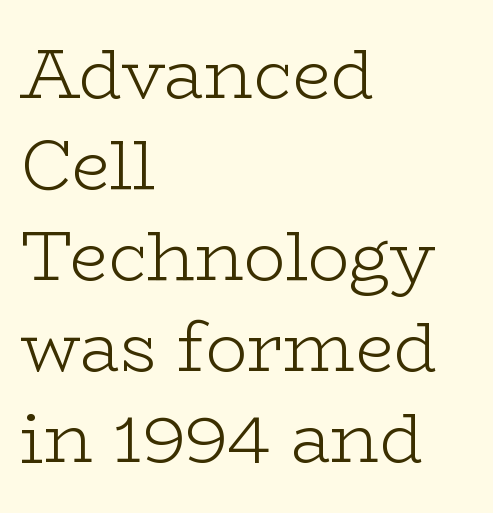
I'd call this a serif setting — the letters wear small feet. Compared with typical paragraphs, the rows here are spaced about the same. This is not heavy type; no bold has been used. The letters stand straight up with perfectly vertical stems. Descenders hang freely into open space.
